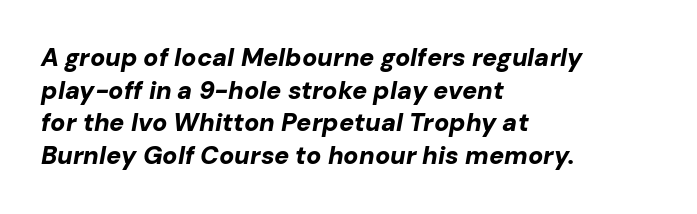
Pretty heavy lettering here — definitely bold. The glyphs are unaccompanied by any horizontal stroke below them. A typesetter would call this leading conventional body-copy spacing. The rag falls on the right side of this text block. Compared with typical body copy, the letter spacing here is the same.
